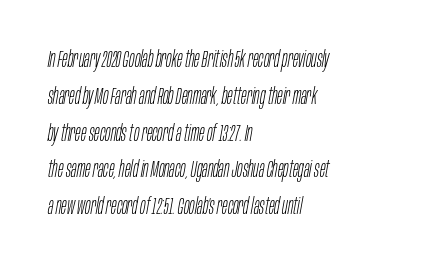
{"italic": "yes", "lean": "right", "slant_degrees": 10, "bold": "no", "underline": "no", "align": "left", "line_spacing": "normal", "line_spacing_ratio": 1.6, "letter_spacing": "normal", "letter_spacing_em": 0.0, "glyph_px": 23}
